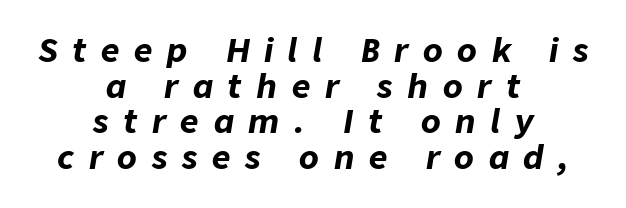
Q: Is the text bold? A: Yes.
Q: Is the text italic (slanted)? A: Yes, it leans right by about 9 degrees.
Q: Is the text underlined? A: No.
Q: How is the paragraph aligned? A: Centered.
Q: Is the spacing between letters normal or unusually wide? A: Unusually wide.
Q: Is the spacing between lines tight, normal or loose? A: Tight.
Q: Width (condensed, normal, or wide)? A: Normal.
Q: Stroke contrast? A: Low.
Q: x-height? A: Medium.
Q: Monospaced? A: No.
